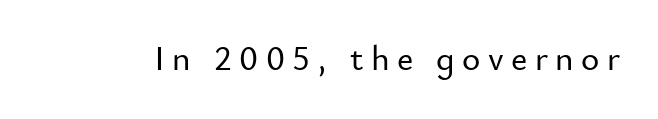
The type sits square on the baseline with zero lean. Here the designer chose a conventional face with non-uniform glyph widths. Loose tracking; the words dissolve into strings of separated letters. Typographically, this falls in the sans-serif category.
